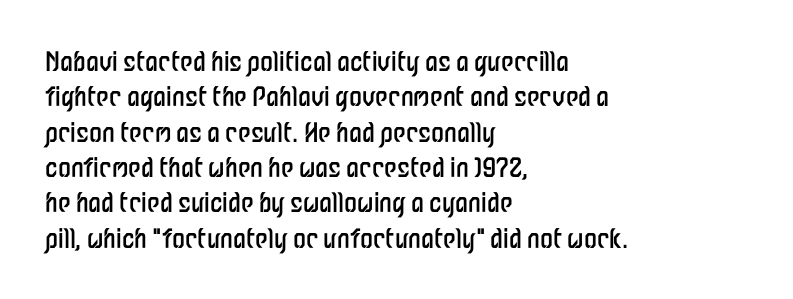
Q: Is the text bold? A: No.
Q: Is the text italic (slanted)? A: No, it is upright.
Q: Is the text underlined? A: No.
Q: How is the paragraph aligned? A: Left-aligned.
Q: Is the spacing between letters normal or unusually wide? A: Normal.
Q: Is the spacing between lines tight, normal or loose? A: Normal.
